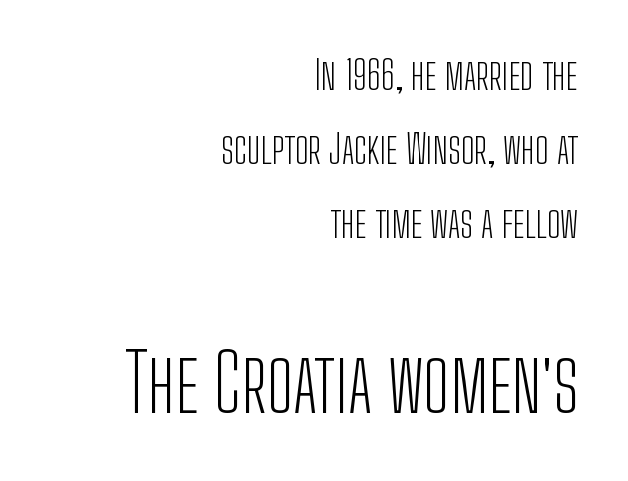
{"serif": "no", "italic": "no", "bold": "no", "weight": "light", "width": "condensed", "stroke_contrast": "low", "x_height": "medium", "monospaced": "no", "underline": "no", "align": "right", "line_spacing_ratio": 1.85, "letter_spacing": "normal", "letter_spacing_em": 0.0, "larger_block": "second", "size_ratio": 1.98, "glyph_px": 79}
